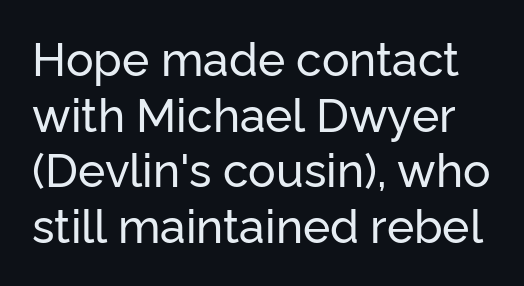
Q: Is the text italic (slanted)? A: No, it is upright.
Q: Is the typeface a serif or a sans-serif typeface? A: Sans-serif.
Q: Is the text underlined? A: No.
Q: Is the spacing between letters normal or unusually wide? A: Normal.
Q: Width (condensed, normal, or wide)? A: Normal.
Q: Stroke contrast? A: Low.
Q: x-height? A: Medium.
Q: Monospaced? A: No.
